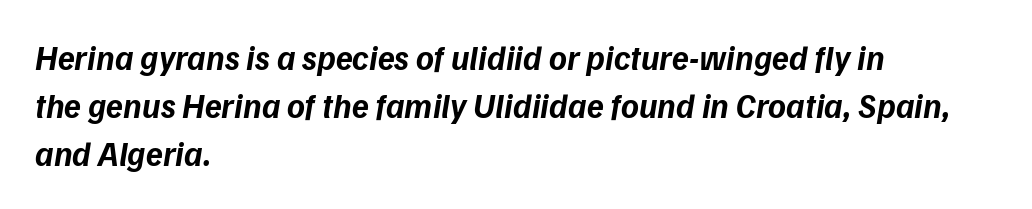
{"serif": "no", "bold": "yes", "weight": "bold", "width": "normal", "stroke_contrast": "low", "x_height": "medium", "monospaced": "no", "underline": "no", "align": "left", "line_spacing": "normal", "line_spacing_ratio": 1.41, "letter_spacing": "normal", "letter_spacing_em": 0.0, "glyph_px": 34}
